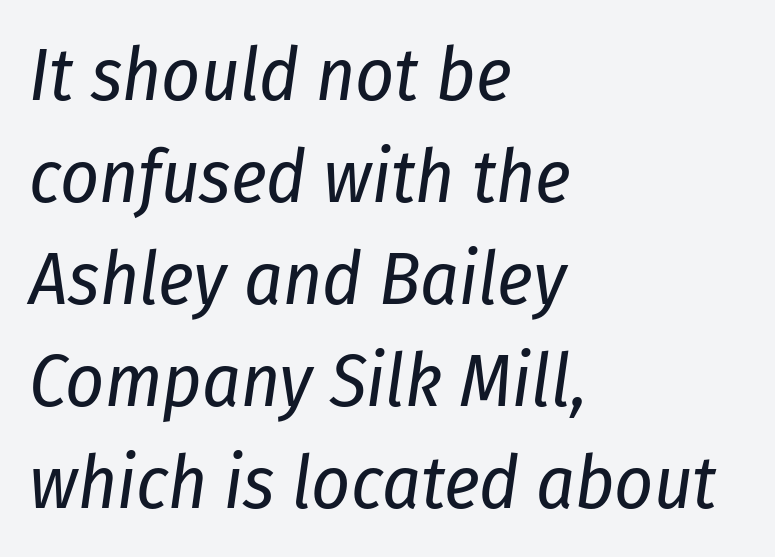
The typography opts for an oblique posture over an upright one. Heft: none added — not bold. Check under the words: just untouched page. Students, observe: this is what conventionally led text looks like.
